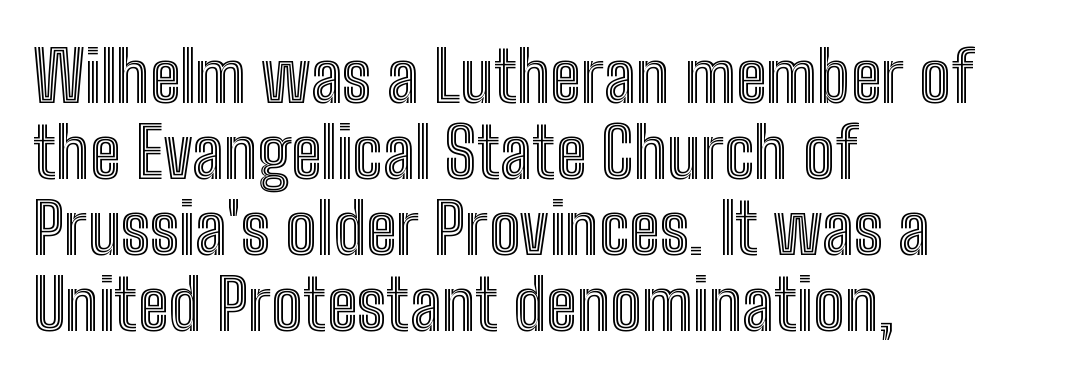
The image shows 71 px condensed type, upright; set left-aligned, tight line spacing (1.07x), normal letter spacing, not underlined; a medium x-height.
